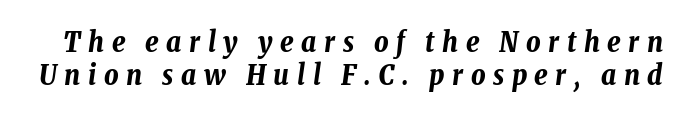
Q: Is the text bold? A: Yes.
Q: Is the text italic (slanted)? A: Yes, it leans right by about 8 degrees.
Q: Is the text underlined? A: No.
Q: Is the spacing between letters normal or unusually wide? A: Unusually wide.
Q: Width (condensed, normal, or wide)? A: Condensed.
Q: Stroke contrast? A: Low.
Q: x-height? A: Medium.
Q: Monospaced? A: No.
